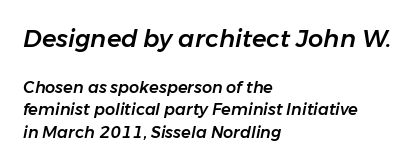
Q: Is the text italic (slanted)? A: Yes, it leans right by about 11 degrees.
Q: Is the text underlined? A: No.
Q: How is the paragraph aligned? A: Left-aligned.
Q: Is the spacing between letters normal or unusually wide? A: Normal.
Q: Is the spacing between lines tight, normal or loose? A: Normal.
Q: Which block of text is set in a larger size, the first (top) or the second (bottom)? A: The first (top) one.
